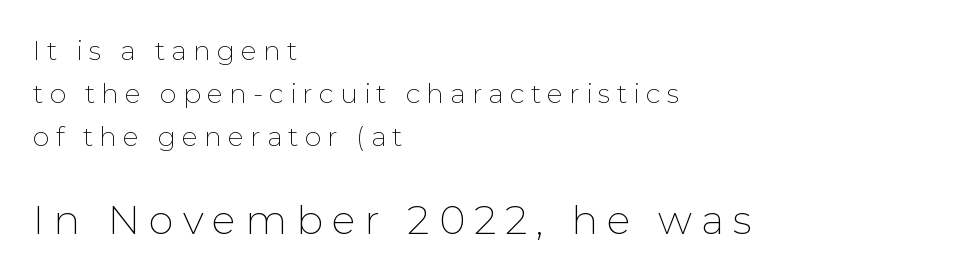
The following chunk of copy outweighs the initial chunk in type size. Looks like regular typesetting: each glyph gets only the width it needs. Is there much room between lines? A standard amount, neither cramped nor airy. The gaps between neighbouring characters are conspicuously large.
